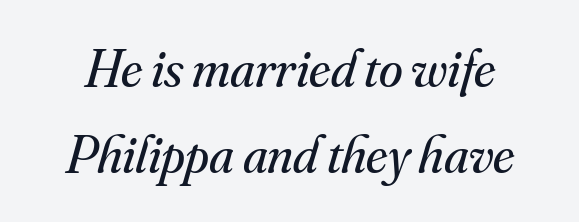
The image shows 54 px regular-weight serif type, italic (leaning right); set normal line spacing (1.6x), normal letter spacing, not underlined; medium stroke contrast and a small x-height.
